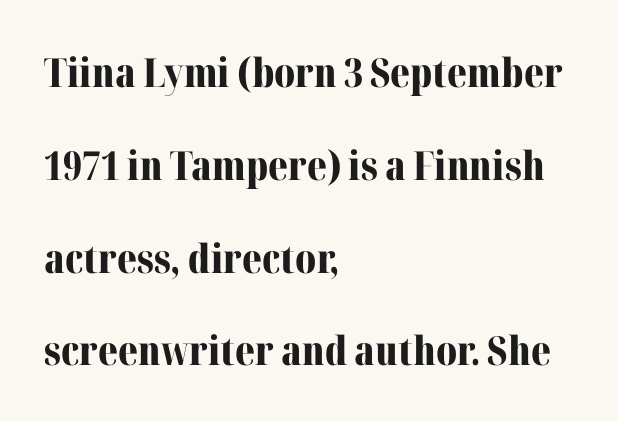
The image shows 40 px bold serif type, upright; set left-aligned, loose line spacing (2.32x), normal letter spacing, not underlined; medium stroke contrast and a medium x-height.
